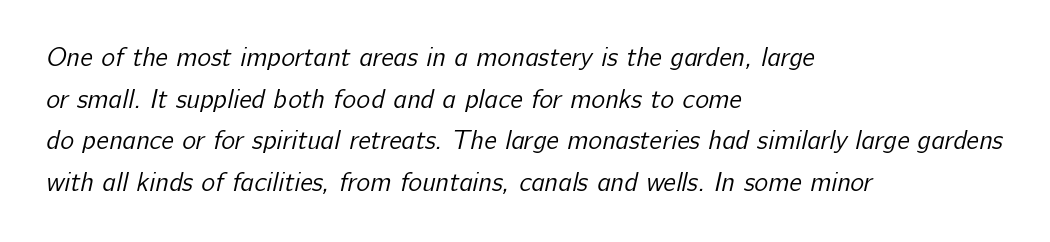
Q: Is the text bold? A: No.
Q: Is the text underlined? A: No.
Q: How is the paragraph aligned? A: Left-aligned.
Q: Is the spacing between letters normal or unusually wide? A: Normal.
Q: Is the spacing between lines tight, normal or loose? A: Normal.
